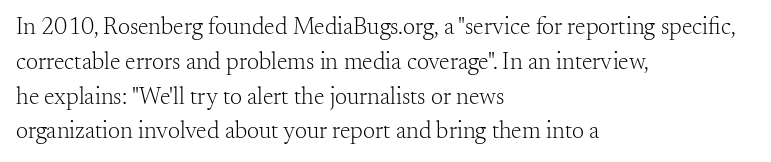
{"italic": "no", "bold": "no", "underline": "no", "align": "left", "line_spacing": "normal", "line_spacing_ratio": 1.45, "letter_spacing": "normal", "letter_spacing_em": 0.0, "glyph_px": 24}
